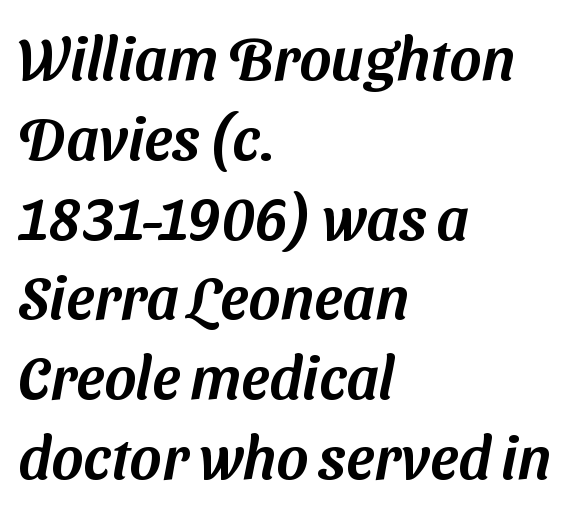
The image shows 60 px sans-serif type; set left-aligned, normal line spacing (1.33x), normal letter spacing, not underlined; medium stroke contrast and a medium x-height.
